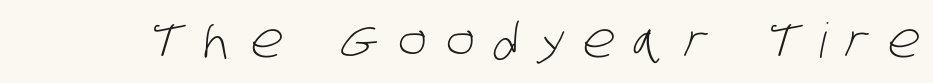
Q: Is the text bold? A: No.
Q: Is the typeface a serif or a sans-serif typeface? A: Sans-serif.
Q: Is the text underlined? A: No.
Q: Is the spacing between letters normal or unusually wide? A: Unusually wide.
Q: Width (condensed, normal, or wide)? A: Condensed.
Q: Stroke contrast? A: Low.
Q: x-height? A: Large.
Q: Monospaced? A: No.
